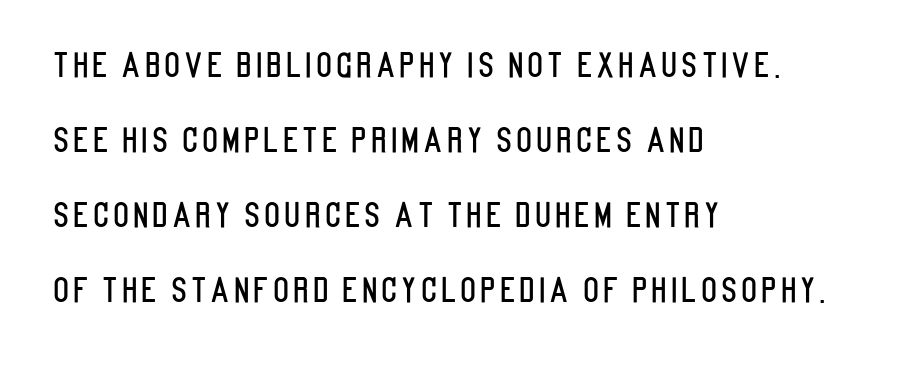
{"serif": "no", "italic": "no", "width": "condensed", "stroke_contrast": "low", "x_height": "large", "monospaced": "no", "underline": "no", "align": "left", "line_spacing": "loose", "line_spacing_ratio": 2.27, "glyph_px": 33}
